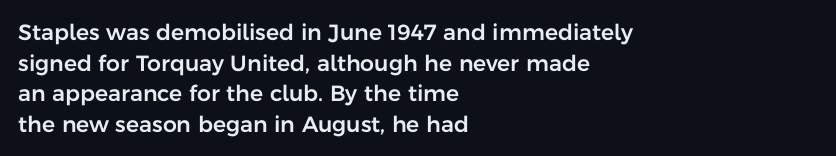
Q: Is the text italic (slanted)? A: No, it is upright.
Q: Is the text underlined? A: No.
Q: How is the paragraph aligned? A: Left-aligned.
Q: Is the spacing between letters normal or unusually wide? A: Normal.
Q: Is the spacing between lines tight, normal or loose? A: Normal.
